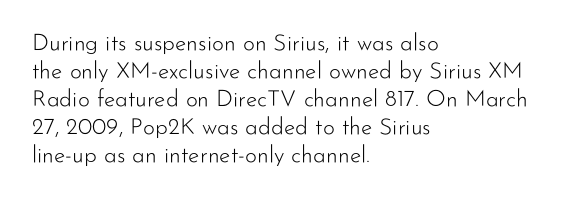
Every stem runs plumb, perpendicular to the baseline. Layout note: lines flush left. Decoration check: the copy has no underline. Short note: letters normally spaced.
